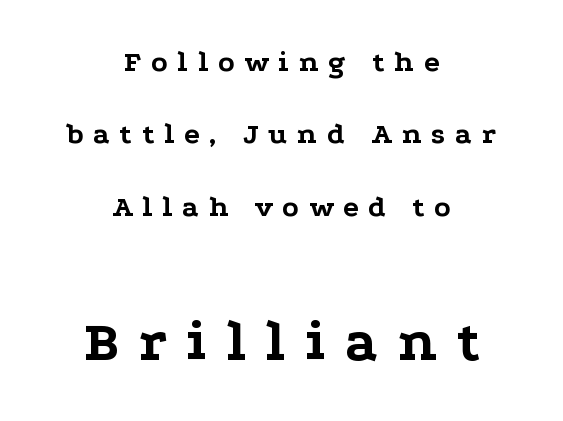
The image shows 59 px bold, wide serif type, upright; set centered, loose line spacing (2.41x), unusually wide letter spacing (+0.32 em), not underlined; the second (bottom) block is 1.97x larger; low stroke contrast and a medium x-height.
